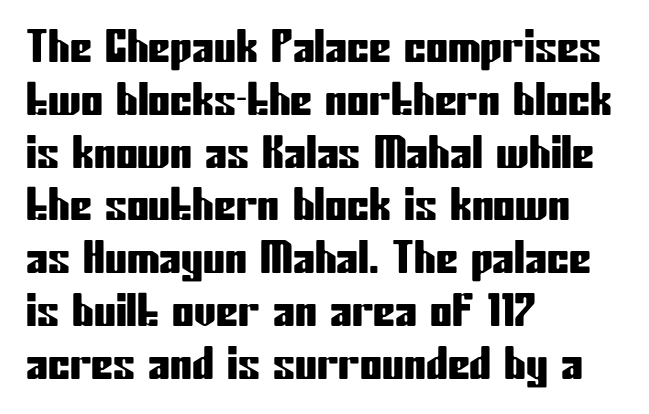
Q: Is the text italic (slanted)? A: No, it is upright.
Q: Is the typeface a serif or a sans-serif typeface? A: Sans-serif.
Q: Is the text underlined? A: No.
Q: How is the paragraph aligned? A: Left-aligned.
Q: Is the spacing between letters normal or unusually wide? A: Normal.
Q: Width (condensed, normal, or wide)? A: Condensed.
Q: Stroke contrast? A: Low.
Q: x-height? A: Medium.
Q: Monospaced? A: No.
